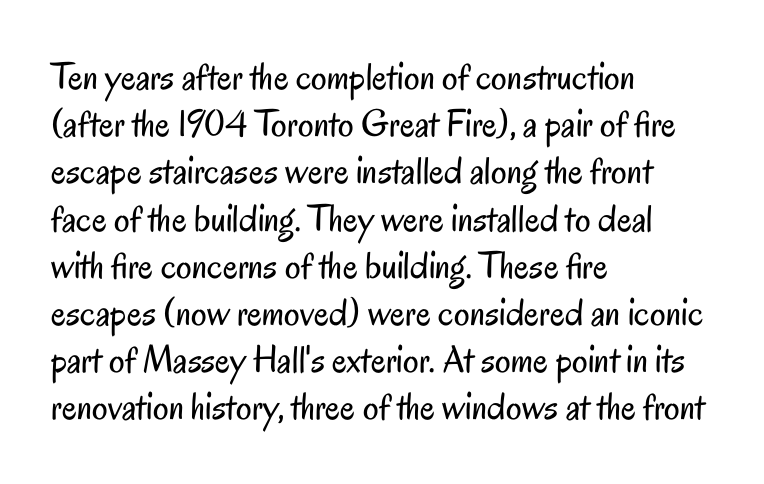
The typography opts for an upright posture over an oblique one. The strokes are not fattened; the text isn't bold. This rendering features lettering with no underline. The letters carry no serifs — their stems end cleanly without finishing strokes. The rendering keeps characters at their native spacing.
